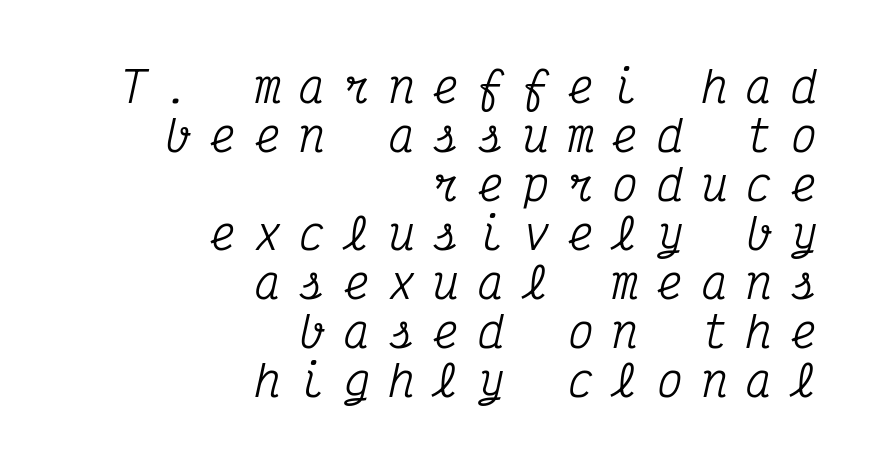
The rendering inserts visible extra space after every character. Observe the lean: these are italic letterforms. Typographically, this falls in the serif category. Just letters on the line, the space beneath them empty. Tightly led — the rows are bunched.
